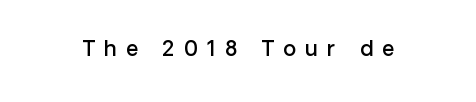
The letters stand upright; this is a roman face. Tracking value appears strongly positive — letters spread wide. This is moderately heavy type, rendered in semibold. The glyphs are unaccompanied by any horizontal stroke below them.
